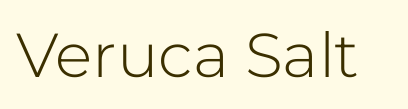
{"serif": "no", "italic": "no", "bold": "no", "weight": "light", "width": "normal", "stroke_contrast": "low", "x_height": "medium", "monospaced": "no", "underline": "no", "letter_spacing": "normal", "letter_spacing_em": 0.0, "glyph_px": 62}
